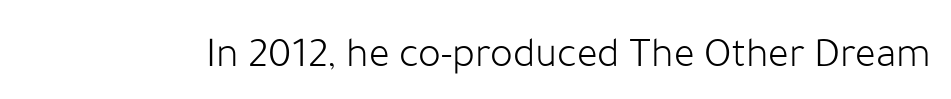
Q: Is the text bold? A: No.
Q: Is the text italic (slanted)? A: No, it is upright.
Q: Is the typeface a serif or a sans-serif typeface? A: Sans-serif.
Q: Is the text underlined? A: No.
Q: Is the spacing between letters normal or unusually wide? A: Normal.
Q: Width (condensed, normal, or wide)? A: Normal.
Q: Stroke contrast? A: Low.
Q: x-height? A: Medium.
Q: Monospaced? A: No.
